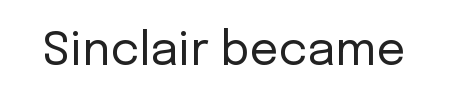
{"serif": "no", "italic": "no", "bold": "no", "weight": "regular", "width": "normal", "stroke_contrast": "low", "x_height": "medium", "monospaced": "no", "underline": "no", "letter_spacing": "normal", "letter_spacing_em": 0.0, "glyph_px": 46}
